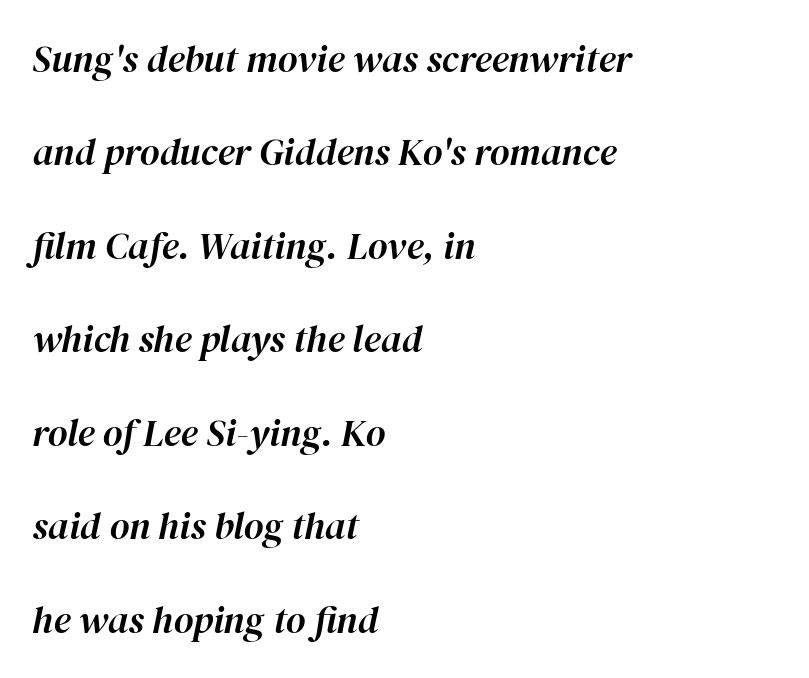
{"italic": "yes", "lean": "right", "slant_degrees": 12, "width": "normal", "stroke_contrast": "high", "x_height": "medium", "monospaced": "no", "underline": "no", "align": "left", "line_spacing": "loose", "line_spacing_ratio": 2.46, "letter_spacing": "normal", "letter_spacing_em": 0.0, "glyph_px": 38}
